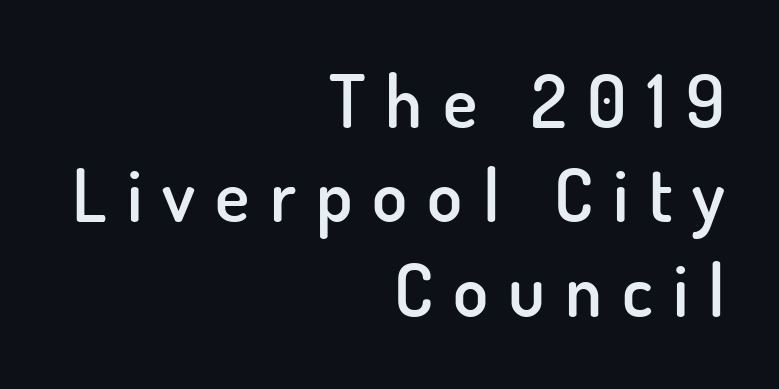
Q: Is the text bold? A: Semi-bold.
Q: Is the text italic (slanted)? A: No, it is upright.
Q: Is the typeface a serif or a sans-serif typeface? A: Sans-serif.
Q: Is the text underlined? A: No.
Q: How is the paragraph aligned? A: Right-aligned.
Q: Is the spacing between letters normal or unusually wide? A: Unusually wide.
Q: Is the spacing between lines tight, normal or loose? A: Normal.
Q: Width (condensed, normal, or wide)? A: Normal.
Q: Stroke contrast? A: Low.
Q: x-height? A: Small.
Q: Monospaced? A: No.
